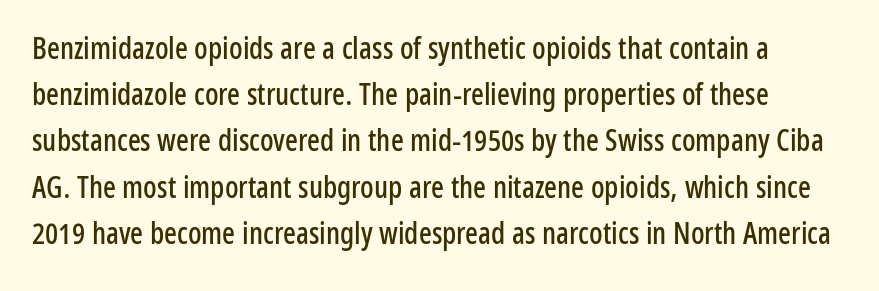
The image shows 30 px condensed sans-serif type, upright; set normal line spacing (1.54x), normal letter spacing, not underlined; low stroke contrast and a medium x-height.
